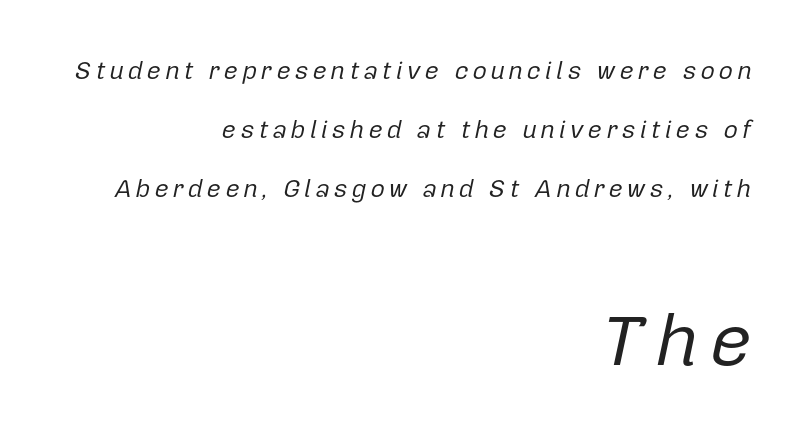
The image shows 74 px regular-weight type, italic (leaning right); set right-aligned, loose line spacing (2.36x), not underlined; the second (bottom) block is 2.96x larger; low stroke contrast and a medium x-height.
